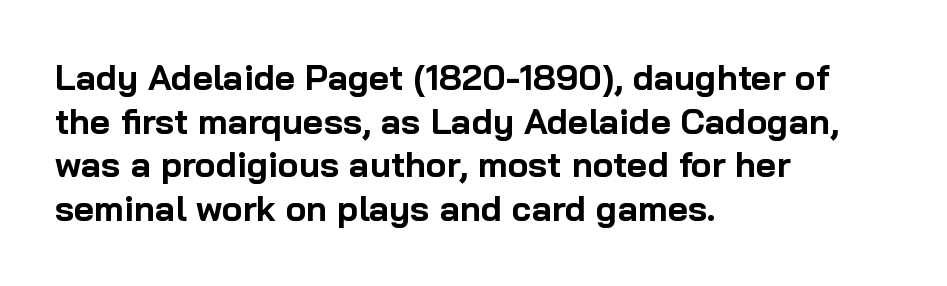
Q: Is the text bold? A: Yes.
Q: Is the text italic (slanted)? A: No, it is upright.
Q: Is the typeface a serif or a sans-serif typeface? A: Sans-serif.
Q: Is the text underlined? A: No.
Q: How is the paragraph aligned? A: Left-aligned.
Q: Is the spacing between letters normal or unusually wide? A: Normal.
Q: Is the spacing between lines tight, normal or loose? A: Normal.
Q: Width (condensed, normal, or wide)? A: Normal.
Q: Stroke contrast? A: Low.
Q: x-height? A: Medium.
Q: Monospaced? A: No.
